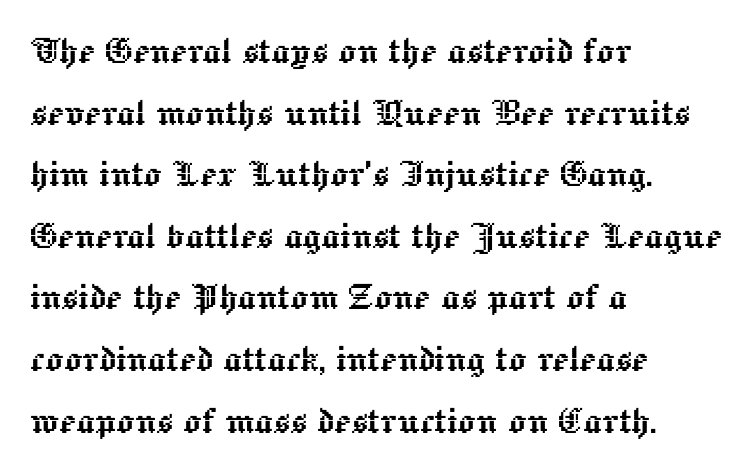
Look at the tracking — it's just the regular setting, nothing added. The space between consecutive lines is moderate. These lines are set flush left with a ragged right edge. The lettering stays uniformly vertical, giving the passage a roman look. Do the characters align in a grid? No, the font is proportional.
